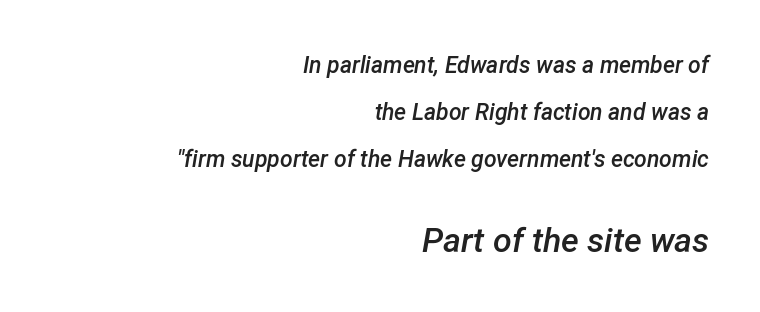
{"italic": "yes", "lean": "right", "slant_degrees": 12, "bold": "semi", "weight": "semibold", "width": "normal", "stroke_contrast": "low", "x_height": "medium", "monospaced": "no", "underline": "no", "align": "right", "line_spacing": "loose", "line_spacing_ratio": 2.05, "letter_spacing": "normal", "letter_spacing_em": 0.0, "larger_block": "second", "size_ratio": 1.48, "glyph_px": 34}
